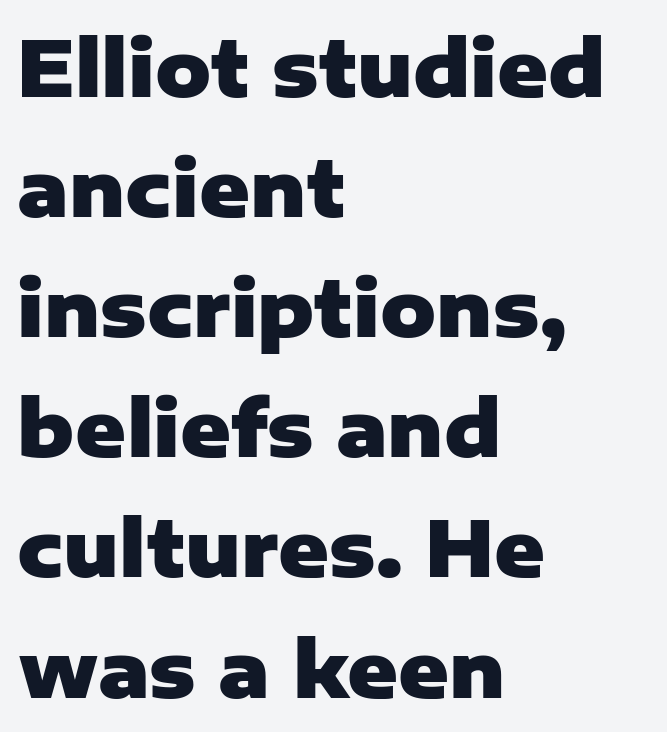
The image shows 77 px heavy sans-serif type, upright; set left-aligned, normal line spacing (1.56x), normal letter spacing, not underlined; low stroke contrast and a medium x-height.
